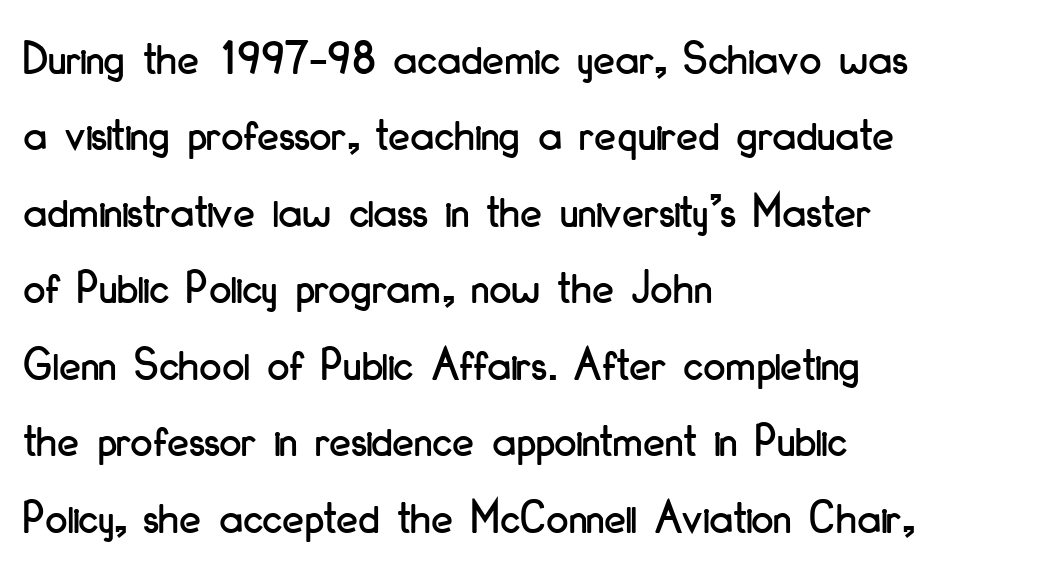
What's the leading like? Ordinary, nothing unusual. The specimen reads as upright at a glance. Letter spacing: default. Each letter keeps its own natural width here, so spacing adapts to shape.
